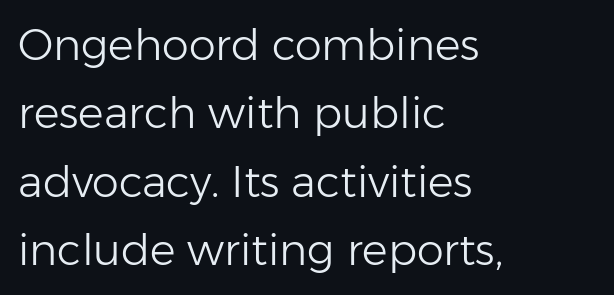
{"serif": "no", "italic": "no", "bold": "no", "weight": "light", "width": "normal", "stroke_contrast": "low", "x_height": "medium", "monospaced": "no", "underline": "no", "align": "left", "line_spacing": "normal", "line_spacing_ratio": 1.59, "letter_spacing": "normal", "letter_spacing_em": 0.0, "glyph_px": 43}
